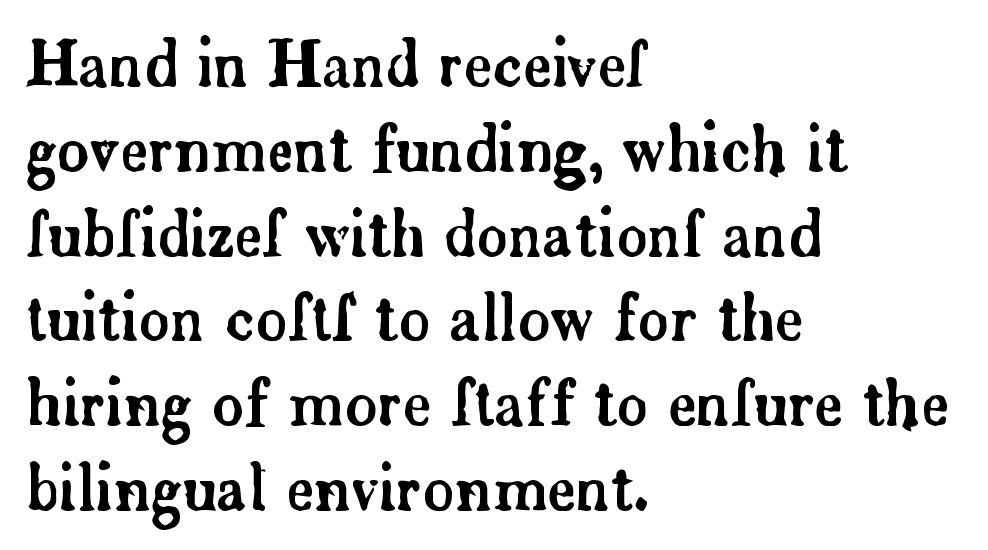
The image shows 61 px serif type, upright; set left-aligned, normal line spacing (1.39x), normal letter spacing, not underlined; low stroke contrast and a small x-height.
